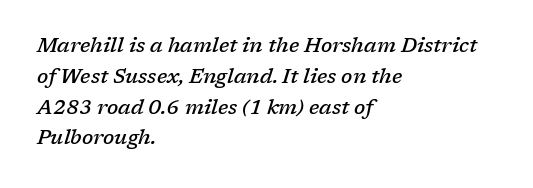
Q: Is the text bold? A: Semi-bold.
Q: Is the text italic (slanted)? A: Yes, it leans right by about 17 degrees.
Q: Is the text underlined? A: No.
Q: How is the paragraph aligned? A: Left-aligned.
Q: Is the spacing between letters normal or unusually wide? A: Normal.
Q: Is the spacing between lines tight, normal or loose? A: Normal.
